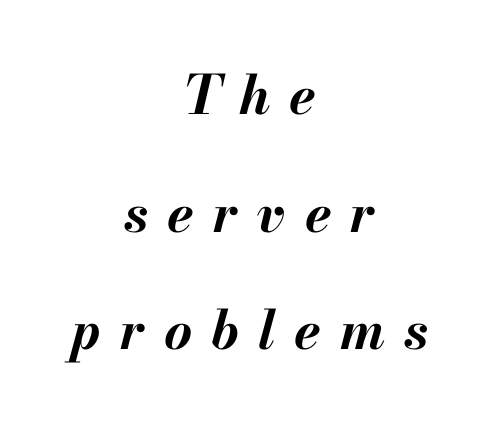
{"italic": "yes", "lean": "right", "slant_degrees": 13, "bold": "yes", "weight": "bold", "width": "normal", "stroke_contrast": "medium", "x_height": "small", "monospaced": "no", "underline": "no", "align": "center", "line_spacing": "loose", "line_spacing_ratio": 2.18, "letter_spacing": "wide", "letter_spacing_em": 0.35, "glyph_px": 54}
